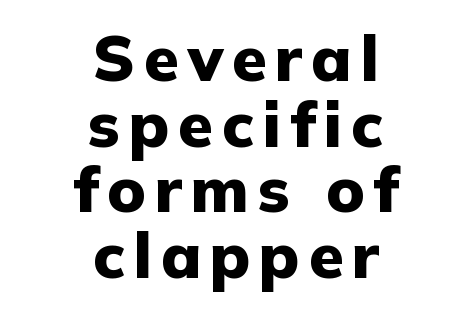
These lines huddle together more closely than default settings would place them. The typesetter chose a symmetrical, centered arrangement here. Grotesque or geometric, the face here clearly has no serifs. How heavy is the stroke? Heavy — this is a bold. Do the characters align in a grid? No, the font is proportional.
